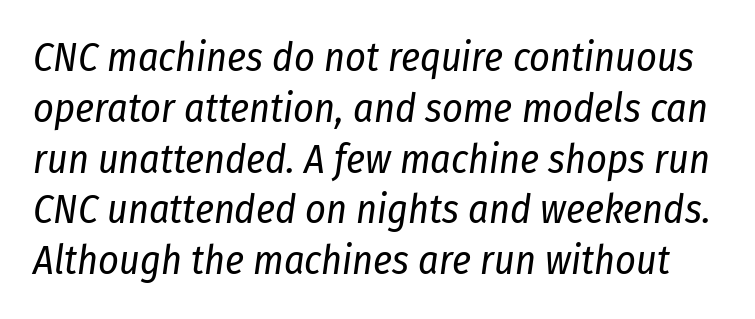
Q: Is the text bold? A: No.
Q: Is the text italic (slanted)? A: Yes, it leans right by about 8 degrees.
Q: Is the text underlined? A: No.
Q: Is the spacing between letters normal or unusually wide? A: Normal.
Q: Is the spacing between lines tight, normal or loose? A: Normal.
Q: Width (condensed, normal, or wide)? A: Condensed.
Q: Stroke contrast? A: Low.
Q: x-height? A: Medium.
Q: Monospaced? A: No.
